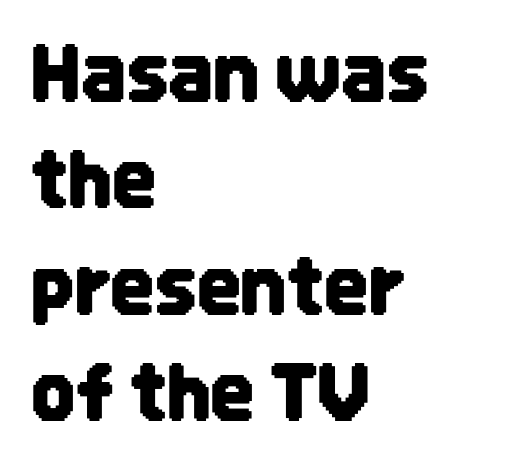
The image shows 77 px condensed sans-serif type, upright; set left-aligned, normal line spacing (1.38x), normal letter spacing, not underlined; low stroke contrast and a large x-height.
